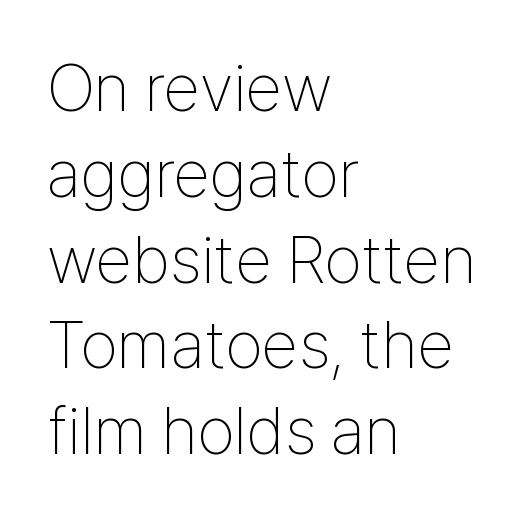
{"serif": "no", "italic": "no", "bold": "no", "weight": "thin", "width": "condensed", "stroke_contrast": "low", "x_height": "medium", "monospaced": "no", "underline": "no", "align": "left", "line_spacing": "normal", "line_spacing_ratio": 1.28, "letter_spacing": "normal", "letter_spacing_em": 0.0, "glyph_px": 67}
